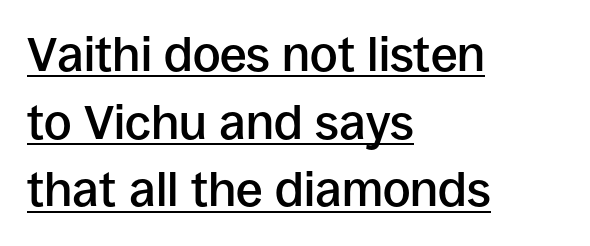
The image shows 48 px semibold sans-serif type, upright; set left-aligned, normal line spacing (1.41x), normal letter spacing, underlined; low stroke contrast and a large x-height.
